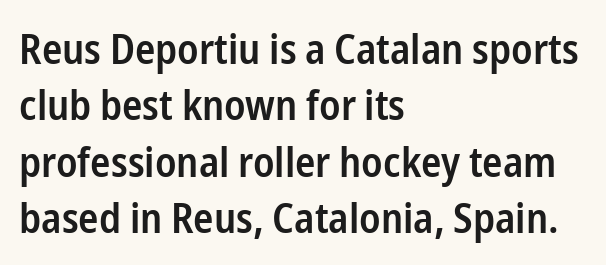
Notice how the passage keeps a crisp vertical edge on the left only. Typographic density is moderately raised because the face is semibold. The glyphs in this specimen are sans serif. Posture: straight, roman, zero tilt. Standard letterfit; no display-style spreading of the glyphs.
